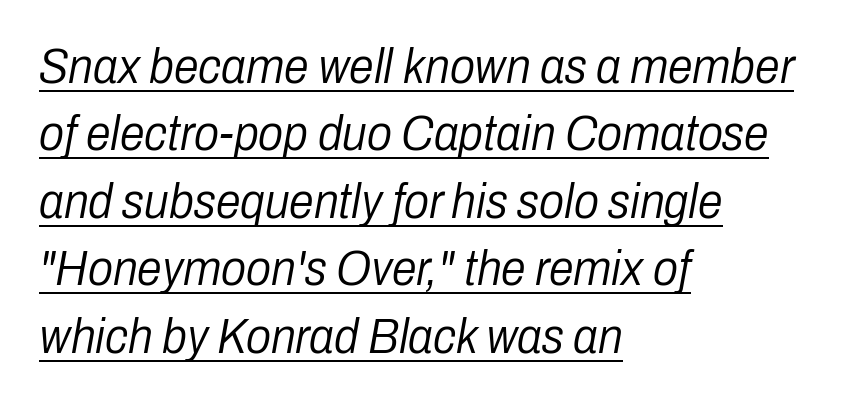
You can see a thin bar hugging the bottom of the glyphs. Vertical spacing — default. Line starts are locked; line ends wander. A typesetter would call this proportional, since set widths differ per character. The gaps between neighbouring characters are ordinary and unremarkable.
